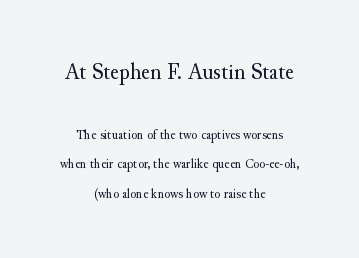
The image shows 24 px text type, upright; set centered, loose line spacing (2.11x), normal letter spacing, not underlined; the first (top) block is 1.71x larger.
